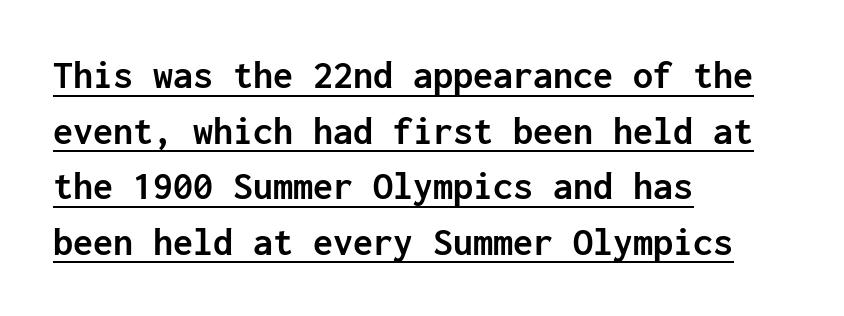
Q: Is the text bold? A: Yes.
Q: Is the text italic (slanted)? A: No, it is upright.
Q: Is the typeface a serif or a sans-serif typeface? A: Sans-serif.
Q: Is the text underlined? A: Yes.
Q: How is the paragraph aligned? A: Left-aligned.
Q: Is the spacing between letters normal or unusually wide? A: Normal.
Q: Is the spacing between lines tight, normal or loose? A: Normal.
Q: Width (condensed, normal, or wide)? A: Normal.
Q: Stroke contrast? A: Low.
Q: x-height? A: Medium.
Q: Monospaced? A: Yes.
